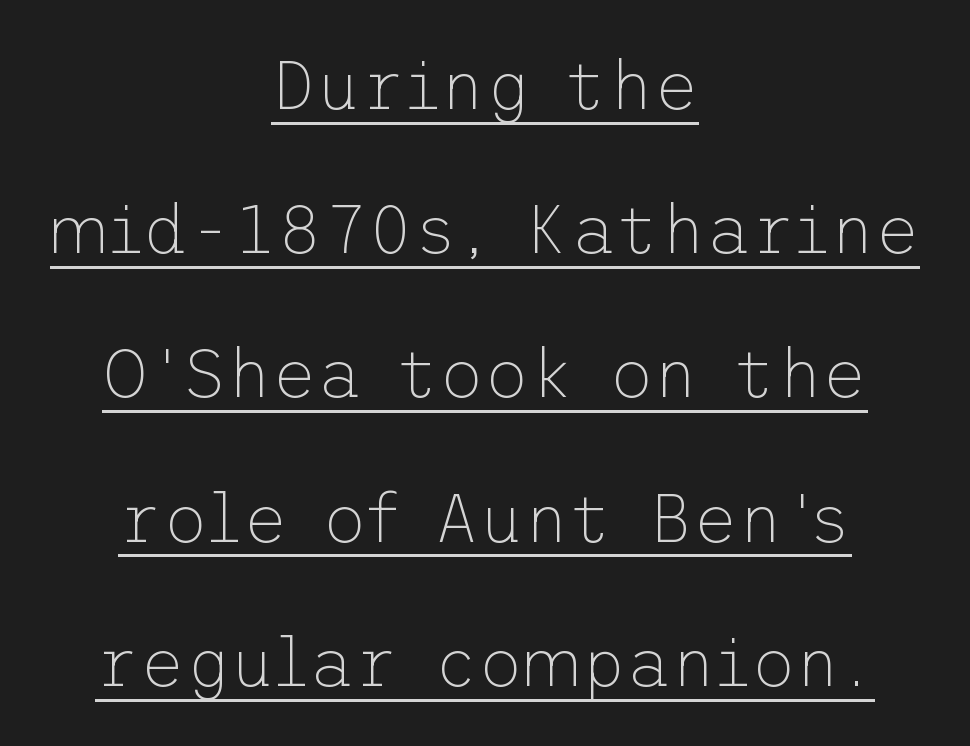
The image shows 69 px thin sans-serif type, upright; set centered, loose line spacing (2.09x), normal letter spacing, underlined; low stroke contrast and a medium x-height.
